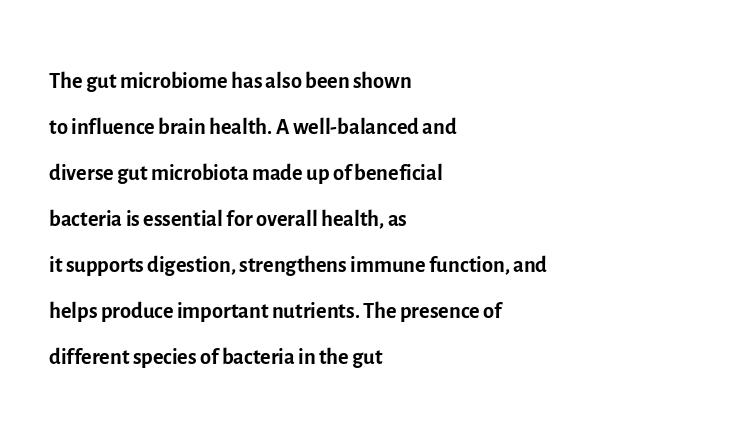
The face used here is proportionally spaced, like ordinary book or web type. The space beneath each line is pristine and unruled. The rendering uses a moderate line-height, typical for paragraphs. You can tell it's not italic because the verticals are truly vertical. The lines are quadded left.
